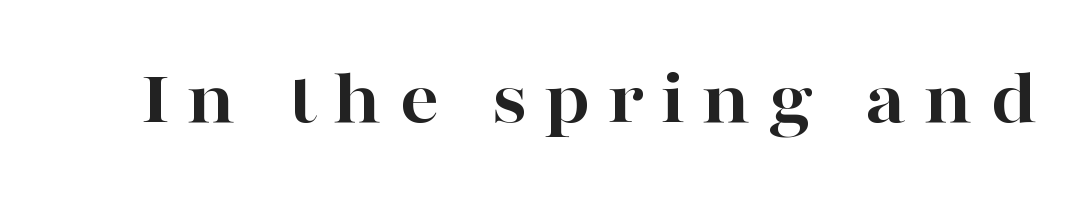
{"serif": "yes", "italic": "no", "bold": "yes", "weight": "bold", "width": "wide", "stroke_contrast": "high", "x_height": "medium", "monospaced": "no", "underline": "no", "letter_spacing": "wide", "letter_spacing_em": 0.22, "glyph_px": 78}
